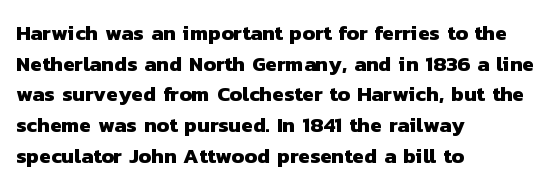
The image shows 21 px bold type; set left-aligned, normal line spacing (1.46x), normal letter spacing, not underlined.
